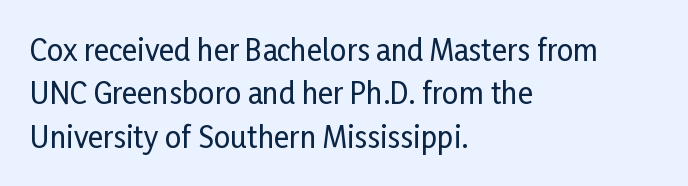
The image shows 29 px condensed sans-serif type, upright; set left-aligned, normal line spacing (1.5x), normal letter spacing, not underlined; low stroke contrast and a medium x-height.
